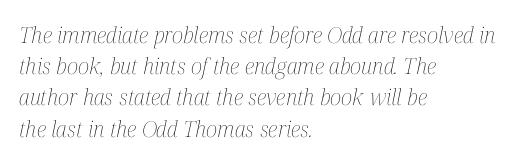
Q: Is the text bold? A: No.
Q: Is the text italic (slanted)? A: Yes, it leans right by about 12 degrees.
Q: Is the text underlined? A: No.
Q: How is the paragraph aligned? A: Left-aligned.
Q: Is the spacing between letters normal or unusually wide? A: Normal.
Q: Is the spacing between lines tight, normal or loose? A: Normal.
